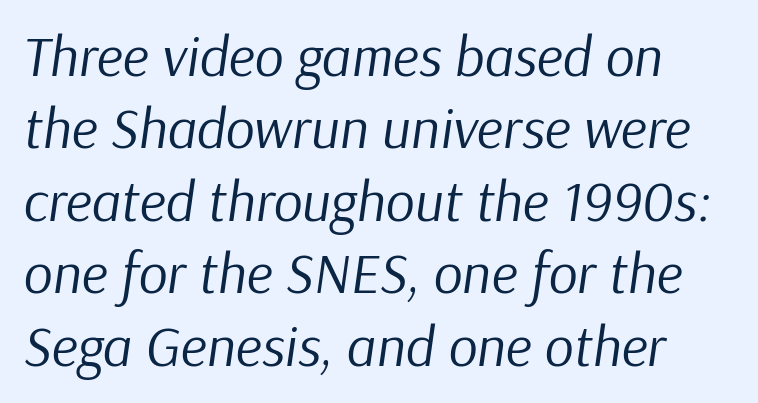
Q: Is the text bold? A: No.
Q: Is the text italic (slanted)? A: Yes, it leans right by about 9 degrees.
Q: Is the text underlined? A: No.
Q: How is the paragraph aligned? A: Left-aligned.
Q: Is the spacing between letters normal or unusually wide? A: Normal.
Q: Is the spacing between lines tight, normal or loose? A: Normal.
Q: Width (condensed, normal, or wide)? A: Normal.
Q: Stroke contrast? A: Low.
Q: x-height? A: Medium.
Q: Monospaced? A: No.
